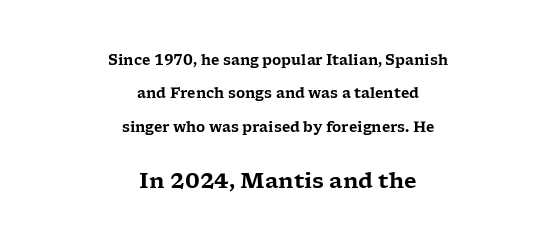
Q: Is the text italic (slanted)? A: No, it is upright.
Q: Is the text underlined? A: No.
Q: How is the paragraph aligned? A: Centered.
Q: Is the spacing between letters normal or unusually wide? A: Normal.
Q: Is the spacing between lines tight, normal or loose? A: Loose.
Q: Which block of text is set in a larger size, the first (top) or the second (bottom)? A: The second (bottom) one.
